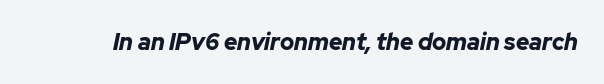
{"italic": "yes", "lean": "right", "slant_degrees": 12, "bold": "yes", "underline": "no", "letter_spacing": "normal", "letter_spacing_em": 0.0, "glyph_px": 23}
